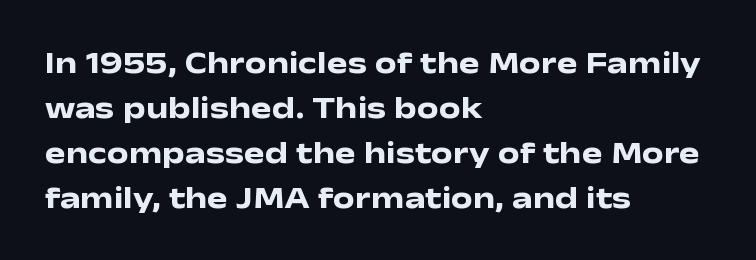
The image shows 31 px heavy, wide sans-serif type, upright; set left-aligned, normal line spacing (1.45x), normal letter spacing, not underlined; low stroke contrast and a medium x-height.
